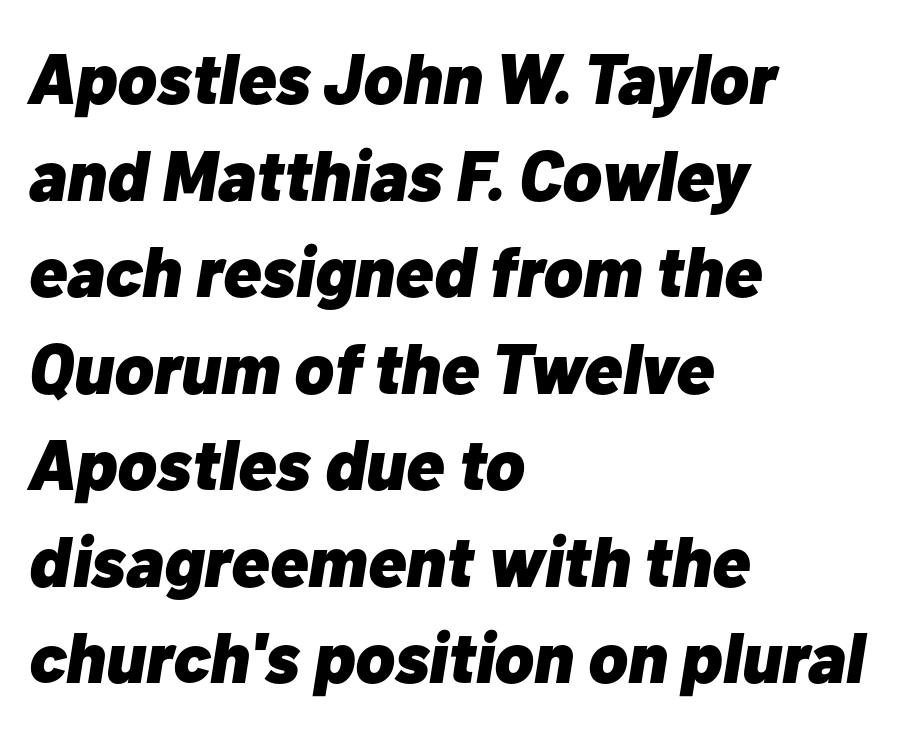
Q: Is the text bold? A: Yes.
Q: Is the text italic (slanted)? A: Yes, it leans right by about 10 degrees.
Q: Is the text underlined? A: No.
Q: How is the paragraph aligned? A: Left-aligned.
Q: Is the spacing between letters normal or unusually wide? A: Normal.
Q: Is the spacing between lines tight, normal or loose? A: Normal.
Q: Width (condensed, normal, or wide)? A: Normal.
Q: Stroke contrast? A: Low.
Q: x-height? A: Medium.
Q: Monospaced? A: No.
